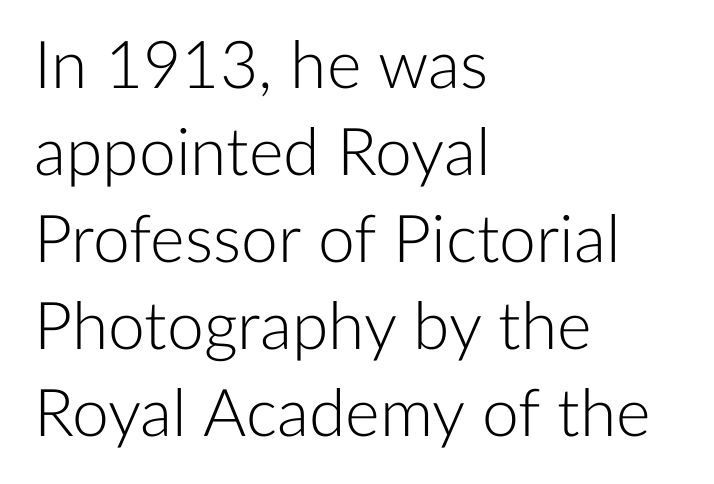
{"serif": "no", "italic": "no", "bold": "no", "weight": "light", "width": "normal", "stroke_contrast": "low", "x_height": "medium", "monospaced": "no", "underline": "no", "align": "left", "line_spacing": "normal", "line_spacing_ratio": 1.32, "letter_spacing": "normal", "letter_spacing_em": 0.0, "glyph_px": 66}
